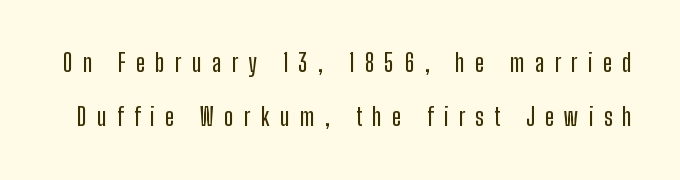
The image shows 24 px text type, upright; set loose line spacing (2.24x), unusually wide letter spacing (+0.43 em), not underlined.
